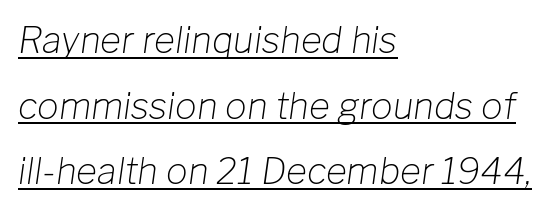
Q: Is the text bold? A: No.
Q: Is the text italic (slanted)? A: Yes, it leans right by about 8 degrees.
Q: Is the text underlined? A: Yes.
Q: How is the paragraph aligned? A: Left-aligned.
Q: Is the spacing between letters normal or unusually wide? A: Normal.
Q: Width (condensed, normal, or wide)? A: Normal.
Q: Stroke contrast? A: Low.
Q: x-height? A: Medium.
Q: Monospaced? A: No.
